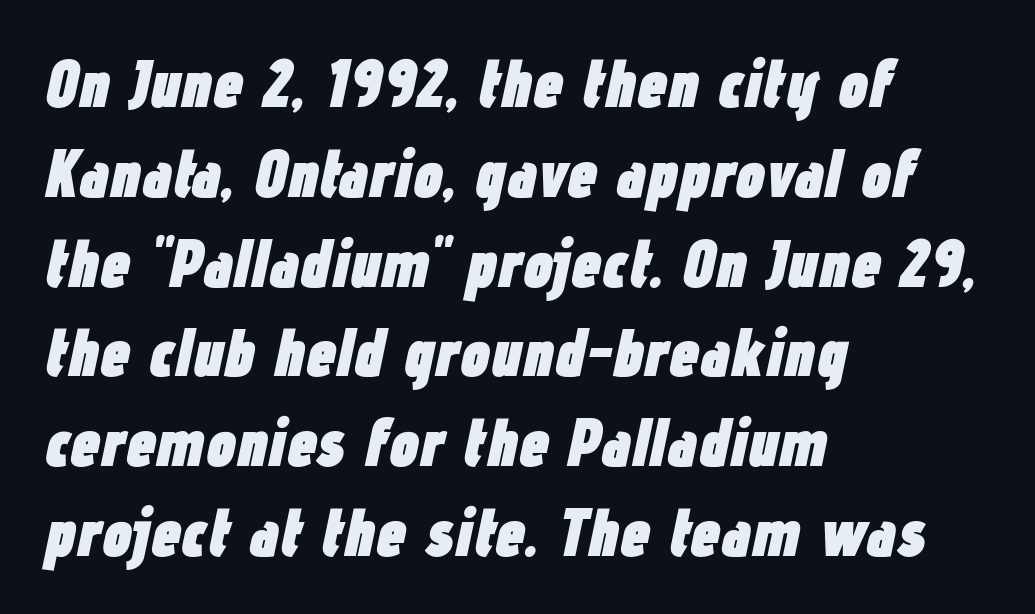
Does the weight exceed regular? Yes, all the way to bold. If you drew a ruler down the left edge, every line would touch it. Evenly set lines give the paragraph a standard silhouette. Is this a fixed-width face? No — the glyphs have proportional, varying widths. Any mark beneath the type? The region is blank.
